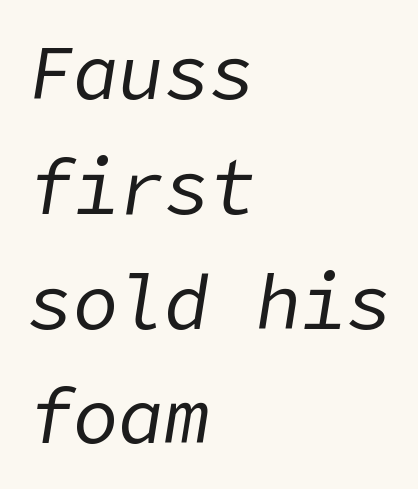
Q: Is the text bold? A: No.
Q: Is the text italic (slanted)? A: Yes, it leans right by about 9 degrees.
Q: Is the text underlined? A: No.
Q: How is the paragraph aligned? A: Left-aligned.
Q: Is the spacing between letters normal or unusually wide? A: Normal.
Q: Is the spacing between lines tight, normal or loose? A: Normal.
Q: Width (condensed, normal, or wide)? A: Normal.
Q: Stroke contrast? A: Low.
Q: x-height? A: Medium.
